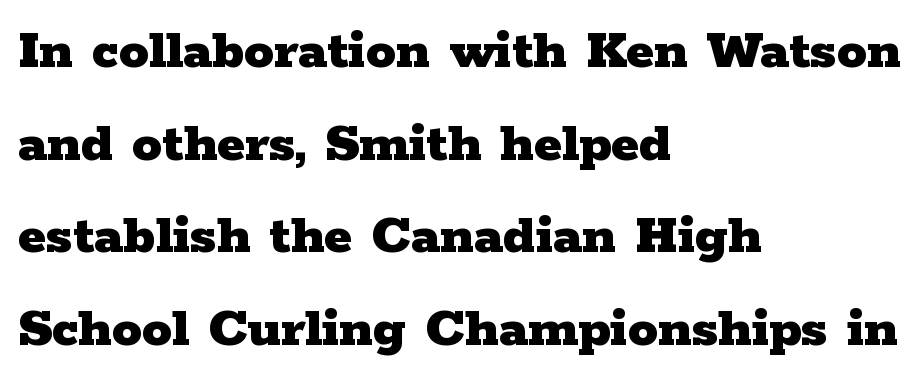
The image shows 59 px heavy, wide serif type, upright; set left-aligned, normal line spacing (1.57x), normal letter spacing, not underlined; low stroke contrast and a medium x-height.
